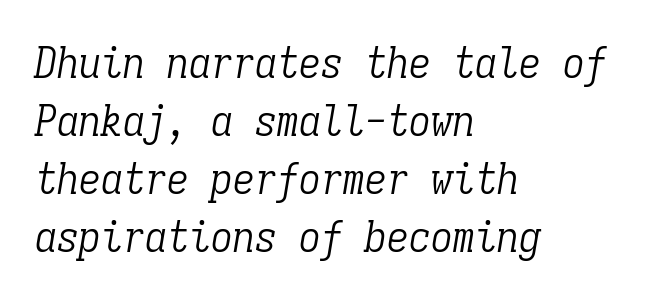
The image shows 44 px light, condensed serif type, italic (leaning right), monospaced; set left-aligned, normal line spacing (1.32x), normal letter spacing, not underlined; low stroke contrast and a medium x-height.
